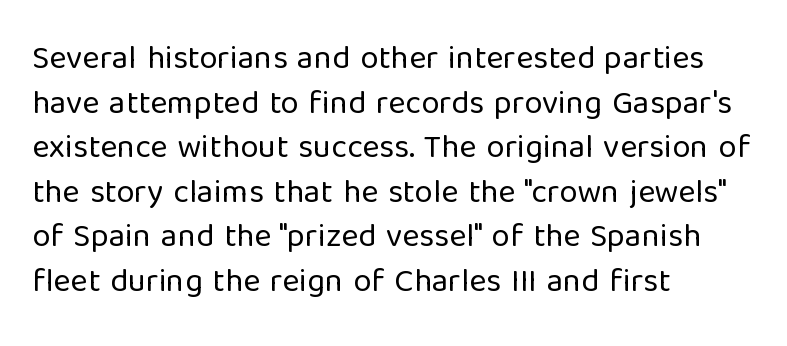
Q: Is the text bold? A: No.
Q: Is the text italic (slanted)? A: No, it is upright.
Q: Is the typeface a serif or a sans-serif typeface? A: Sans-serif.
Q: Is the text underlined? A: No.
Q: How is the paragraph aligned? A: Left-aligned.
Q: Is the spacing between letters normal or unusually wide? A: Normal.
Q: Is the spacing between lines tight, normal or loose? A: Normal.
Q: Width (condensed, normal, or wide)? A: Normal.
Q: Stroke contrast? A: Low.
Q: x-height? A: Medium.
Q: Monospaced? A: No.
